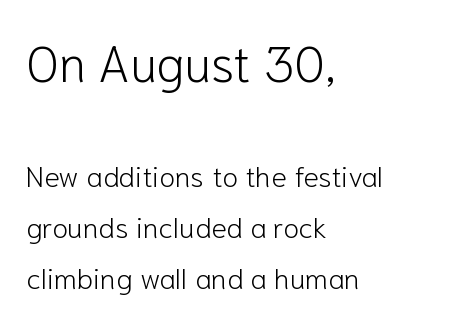
Q: Is the text bold? A: No.
Q: Is the text italic (slanted)? A: No, it is upright.
Q: Is the typeface a serif or a sans-serif typeface? A: Sans-serif.
Q: Is the text underlined? A: No.
Q: How is the paragraph aligned? A: Left-aligned.
Q: Is the spacing between letters normal or unusually wide? A: Normal.
Q: Which block of text is set in a larger size, the first (top) or the second (bottom)? A: The first (top) one.
Q: Width (condensed, normal, or wide)? A: Normal.
Q: Stroke contrast? A: Low.
Q: x-height? A: Medium.
Q: Monospaced? A: No.
